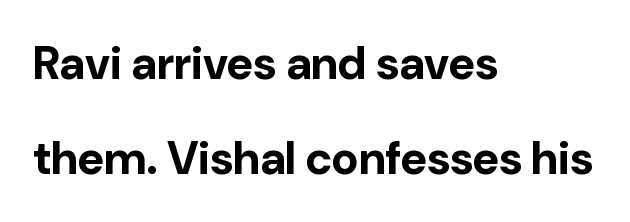
{"serif": "no", "italic": "no", "bold": "yes", "weight": "bold", "width": "normal", "stroke_contrast": "low", "x_height": "medium", "monospaced": "no", "underline": "no", "align": "left", "line_spacing": "loose", "line_spacing_ratio": 2.06, "letter_spacing": "normal", "letter_spacing_em": 0.0, "glyph_px": 46}
